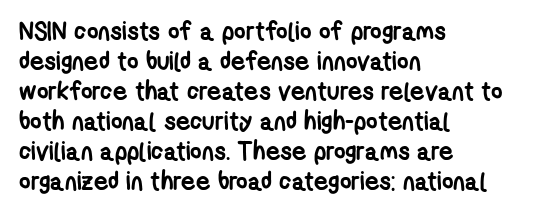
Q: Is the text bold? A: Yes.
Q: Is the text underlined? A: No.
Q: How is the paragraph aligned? A: Left-aligned.
Q: Is the spacing between letters normal or unusually wide? A: Normal.
